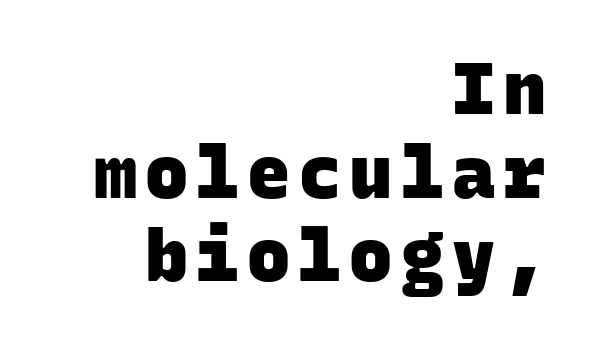
Plenty of ink on the page — the face is bold. Short and long lines alike share a common ending point at right. Check where the strokes stop: nothing finishes them off — pure sans. Descenders are the only things crossing below the line. Every character here occupies the same horizontal width, giving the sample a typewriter-like rhythm.
